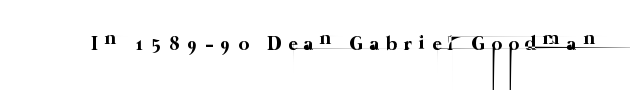
Rule under the text: the space is simply empty. The letters are spread apart with noticeably loose tracking. Bold? No — there's no thickening of the strokes.
